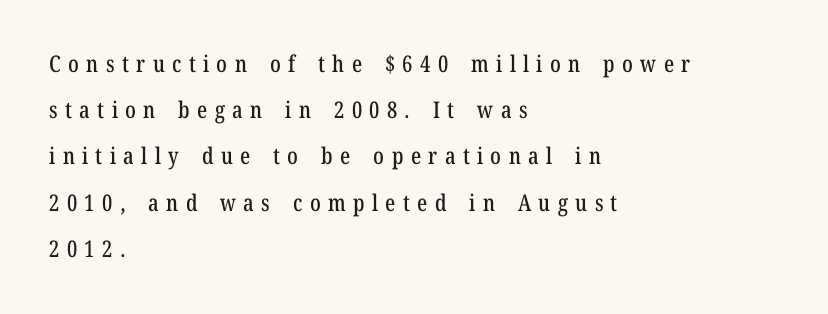
Glyph-to-glyph distance is far greater than everyday printed text. Descenders hang freely into open space. Alignment: flush left. Ascenders rise straight up at ninety degrees.
